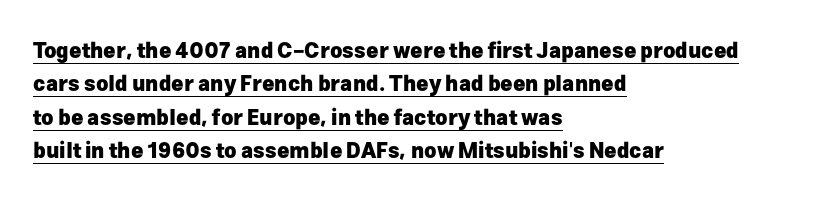
Q: Is the text bold? A: Yes.
Q: Is the text italic (slanted)? A: No, it is upright.
Q: Is the text underlined? A: Yes.
Q: How is the paragraph aligned? A: Left-aligned.
Q: Is the spacing between letters normal or unusually wide? A: Normal.
Q: Is the spacing between lines tight, normal or loose? A: Normal.
